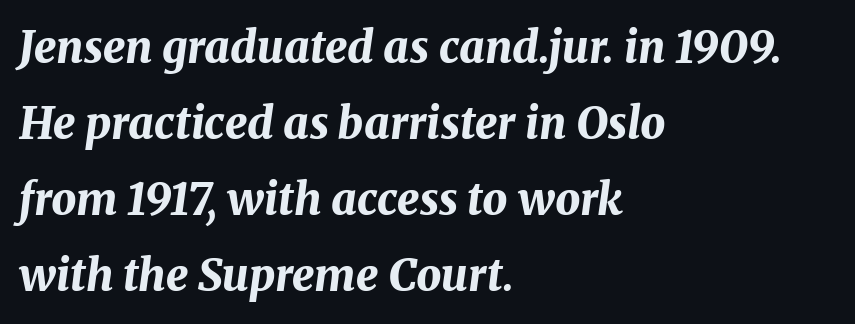
{"italic": "yes", "lean": "right", "slant_degrees": 8, "bold": "yes", "weight": "bold", "width": "normal", "stroke_contrast": "medium", "x_height": "medium", "monospaced": "no", "underline": "no", "align": "left", "line_spacing_ratio": 1.73, "letter_spacing": "normal", "letter_spacing_em": 0.0, "glyph_px": 44}
